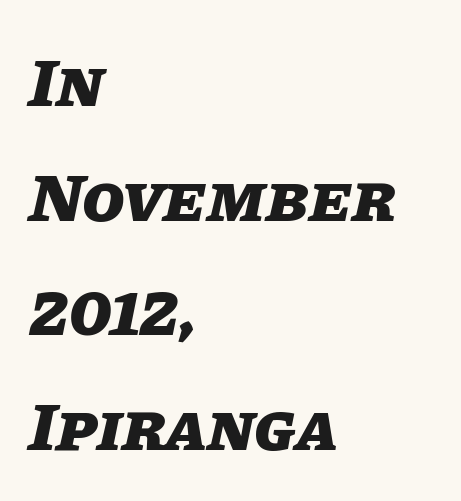
Short note: letters normally spaced. Set as a true bold cut, around the 700 mark. Check the space under the baseline: it is left empty. Spacing verdict: proportional, widths tailored to each character.
